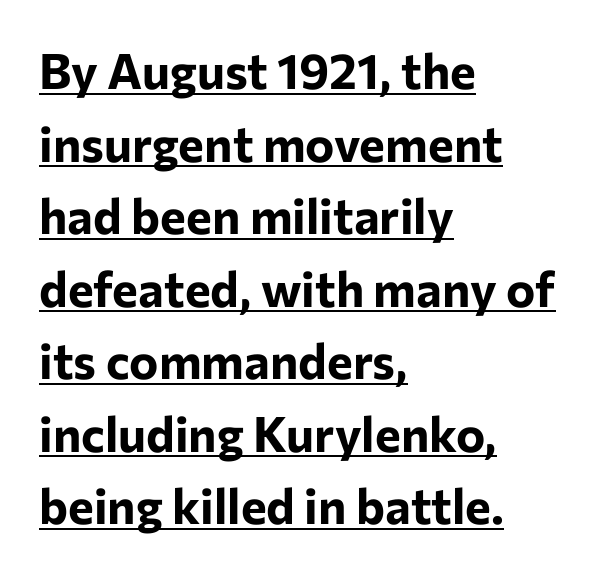
{"serif": "no", "italic": "no", "bold": "yes", "weight": "bold", "width": "normal", "stroke_contrast": "low", "x_height": "medium", "monospaced": "no", "underline": "yes", "align": "left", "line_spacing": "normal", "line_spacing_ratio": 1.48, "letter_spacing": "normal", "letter_spacing_em": 0.0, "glyph_px": 49}
